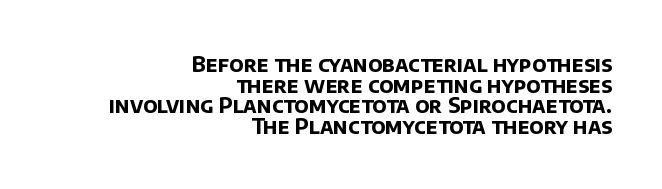
{"bold": "yes", "underline": "no", "align": "right", "line_spacing": "tight", "line_spacing_ratio": 0.98, "letter_spacing": "normal", "letter_spacing_em": 0.0, "glyph_px": 21}
